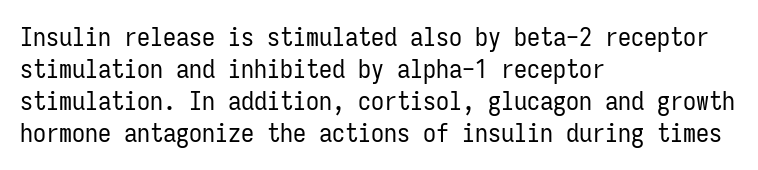
{"italic": "no", "bold": "no", "underline": "no", "align": "left", "line_spacing_ratio": 1.23, "letter_spacing": "normal", "letter_spacing_em": 0.0, "glyph_px": 26}
